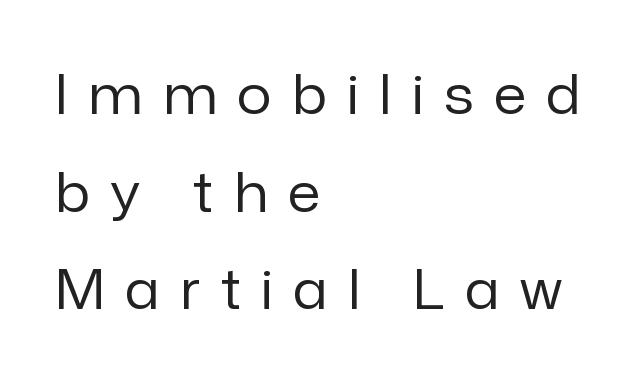
Which margin do the lines hug? The left one — the right edge is uneven. The passage shown has open, widely tracked lettering throughout. Stem width sits at or under what a default text font uses. You could not count columns in this text — the font is proportionally spaced.
